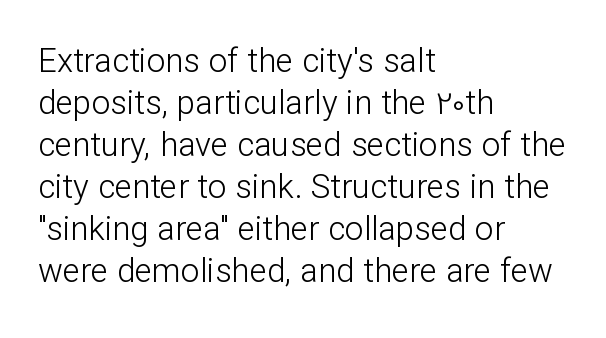
The image shows 33 px light sans-serif type, upright; set left-aligned, normal line spacing (1.27x), normal letter spacing, not underlined; low stroke contrast and a medium x-height.
